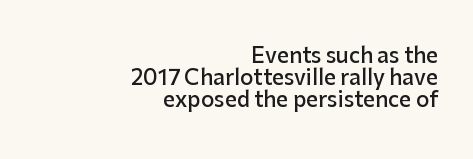
The image shows 21 px text type, upright; set right-aligned, tight line spacing (1.04x), normal letter spacing, not underlined.
